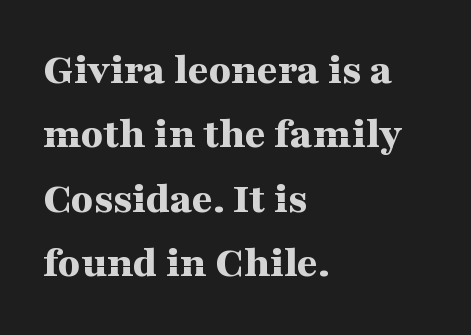
Notice how the stems are strictly vertical — no italics here. Stroke thickness is high; the sample reads as a true bold. A typesetter would call this proportional, since set widths differ per character. Short note: letters normally spaced. Each new line begins a customary step beneath the previous one. Is the block centered? No — it sits flush against the left margin.
